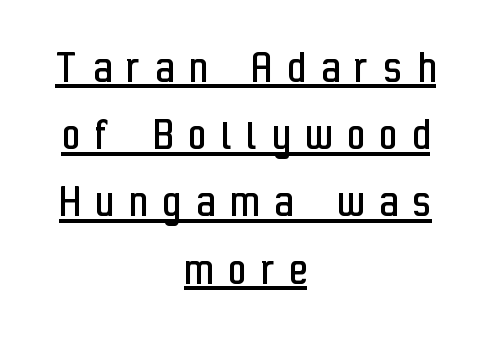
The image shows 48 px regular-weight, condensed sans-serif type, upright; set centered, normal line spacing (1.4x), unusually wide letter spacing (+0.33 em), underlined; low stroke contrast and a medium x-height.
